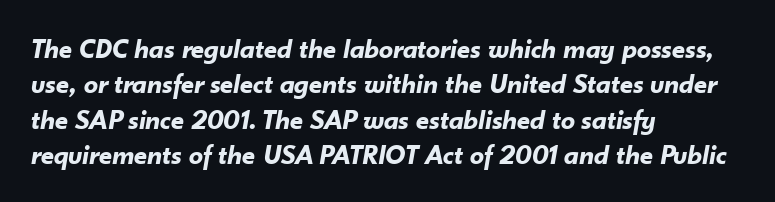
{"italic": "yes", "lean": "right", "slant_degrees": 10, "bold": "yes", "weight": "bold", "width": "normal", "stroke_contrast": "low", "x_height": "small", "monospaced": "no", "underline": "no", "align": "left", "line_spacing": "normal", "line_spacing_ratio": 1.26, "letter_spacing": "normal", "letter_spacing_em": 0.0, "glyph_px": 28}
